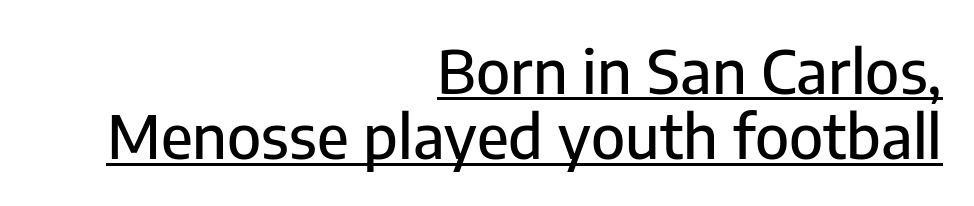
Students, note that the glyphs here touch the page at normal intervals. Style check: upright. The specimen includes a rule beneath the text block's lines. Each letter keeps its own natural width here, so spacing adapts to shape. In terms of letterform style, serifs are entirely absent. The designer dialed line spacing down below the default.
